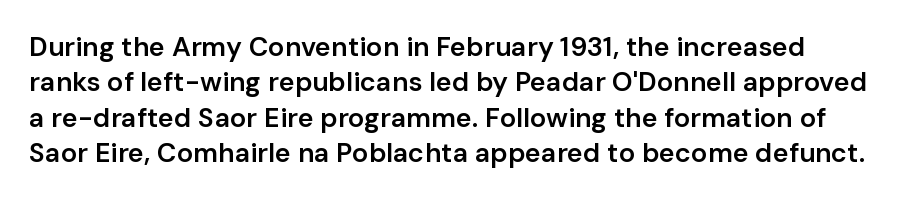
Does extra space separate the letters? No, they use regular spacing. The glyphs have the mass of a demibold cut, below bold. The string is rendered with underlining switched off. If you drew a line through each stem, it would be perfectly vertical. Baseline-to-baseline distance is the conventional proportion of letter height.
